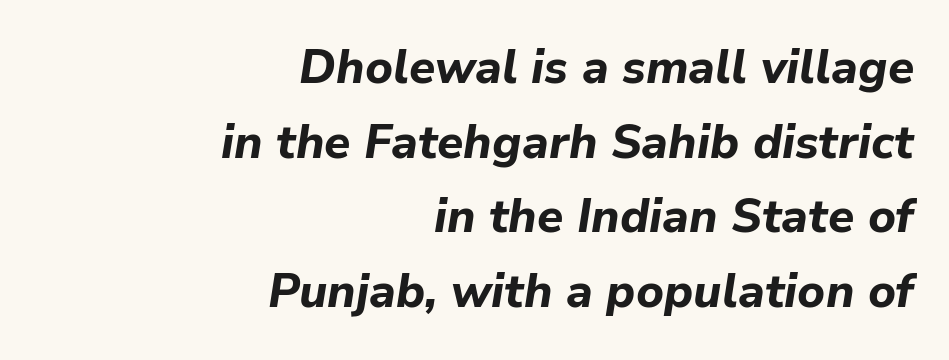
The image shows 47 px bold type, italic (leaning right); set right-aligned, normal line spacing (1.59x), normal letter spacing, not underlined; low stroke contrast and a medium x-height.
